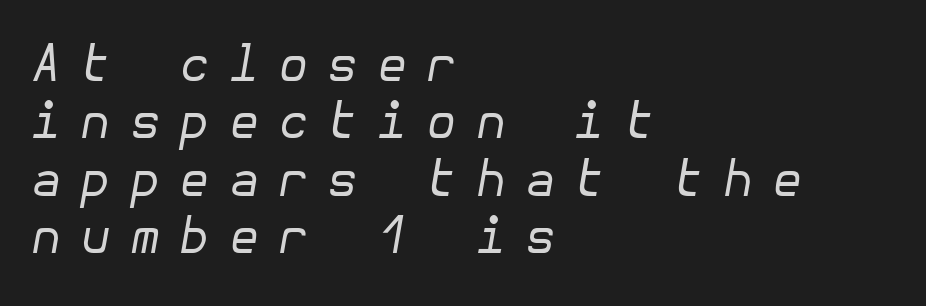
Q: Is the text bold? A: No.
Q: Is the text italic (slanted)? A: Yes, it leans right by about 10 degrees.
Q: Is the text underlined? A: No.
Q: How is the paragraph aligned? A: Left-aligned.
Q: Is the spacing between letters normal or unusually wide? A: Unusually wide.
Q: Is the spacing between lines tight, normal or loose? A: Tight.
Q: Width (condensed, normal, or wide)? A: Normal.
Q: Stroke contrast? A: Low.
Q: x-height? A: Medium.
